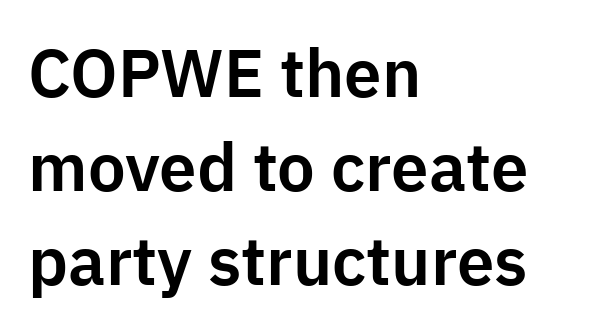
A typesetter would call this zero additional tracking. Is there much room between lines? A standard amount, neither cramped nor airy. You could not count columns in this text — the font is proportionally spaced. The specimen omits any rule beneath the text block's lines. This rendering uses left alignment, leaving the right contour irregular.
